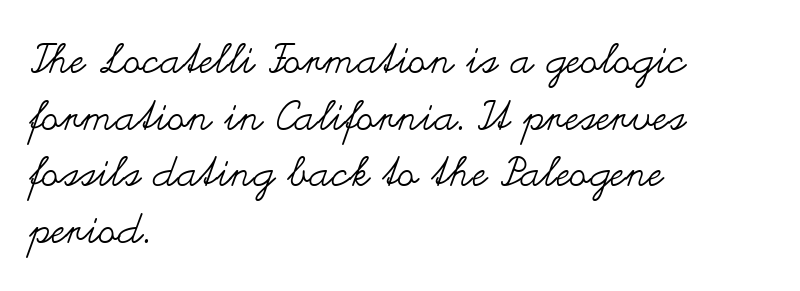
Q: Is the text bold? A: No.
Q: Is the text italic (slanted)? A: Yes.
Q: Is the text underlined? A: No.
Q: How is the paragraph aligned? A: Left-aligned.
Q: Is the spacing between letters normal or unusually wide? A: Normal.
Q: Is the spacing between lines tight, normal or loose? A: Normal.
Q: Width (condensed, normal, or wide)? A: Wide.
Q: Stroke contrast? A: Medium.
Q: x-height? A: Small.
Q: Monospaced? A: No.
